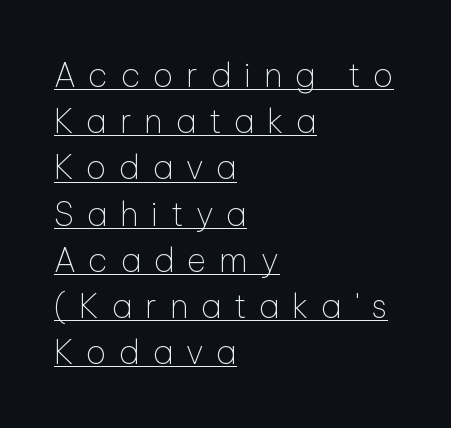
The image shows 33 px thin sans-serif type, upright; set left-aligned, normal line spacing (1.4x), unusually wide letter spacing (+0.38 em), underlined; low stroke contrast and a medium x-height.
